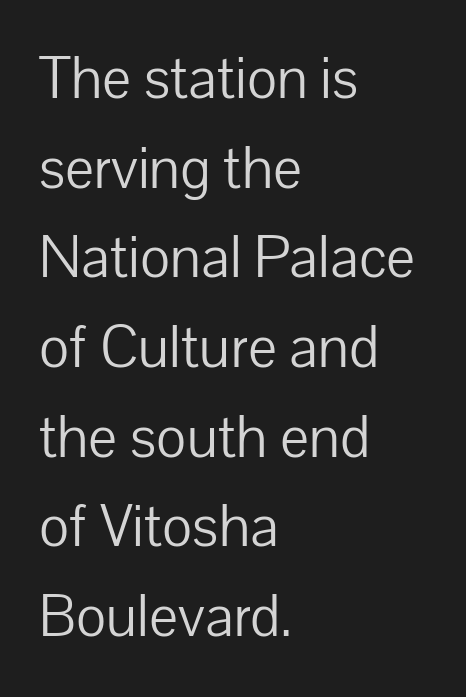
The image shows 61 px light sans-serif type, upright; set left-aligned, normal line spacing (1.47x), normal letter spacing, not underlined; low stroke contrast and a medium x-height.
